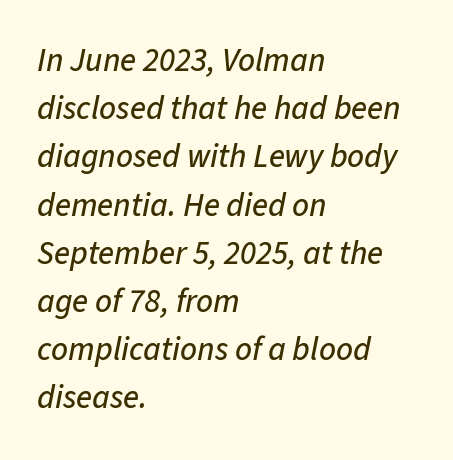
{"italic": "yes", "lean": "right", "slant_degrees": 11, "width": "normal", "stroke_contrast": "low", "x_height": "medium", "monospaced": "no", "underline": "no", "align": "left", "line_spacing": "normal", "line_spacing_ratio": 1.46, "letter_spacing": "normal", "letter_spacing_em": 0.0, "glyph_px": 33}
